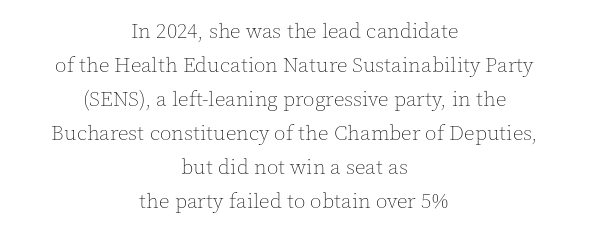
The space between consecutive lines is moderate. Weight: not bold — regular or lighter. Anything drawn beneath the words? Only blank space. This sample uses an upright cut, with every glyph sitting square on the baseline.
